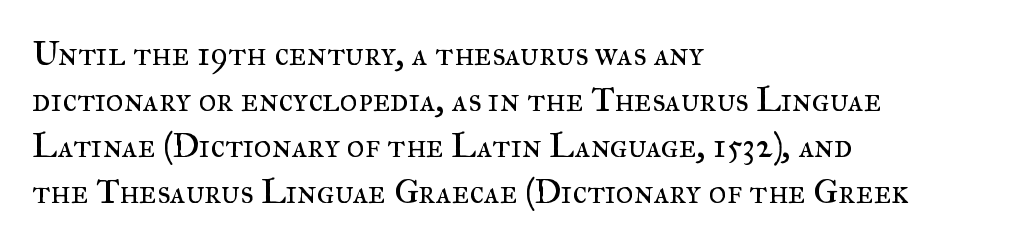
{"serif": "yes", "italic": "no", "bold": "no", "weight": "regular", "width": "normal", "stroke_contrast": "medium", "x_height": "small", "monospaced": "no", "underline": "no", "align": "left", "line_spacing": "normal", "line_spacing_ratio": 1.35, "letter_spacing": "normal", "letter_spacing_em": 0.0, "glyph_px": 34}
